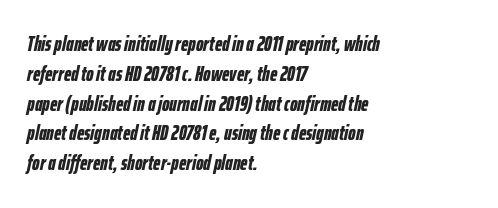
The image shows 21 px bold type, italic (leaning right); set left-aligned, normal line spacing (1.42x), normal letter spacing, not underlined.
